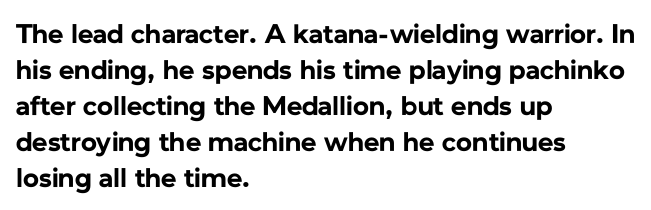
Q: Is the text bold? A: Yes.
Q: Is the text italic (slanted)? A: No, it is upright.
Q: Is the text underlined? A: No.
Q: How is the paragraph aligned? A: Left-aligned.
Q: Is the spacing between letters normal or unusually wide? A: Normal.
Q: Is the spacing between lines tight, normal or loose? A: Normal.
